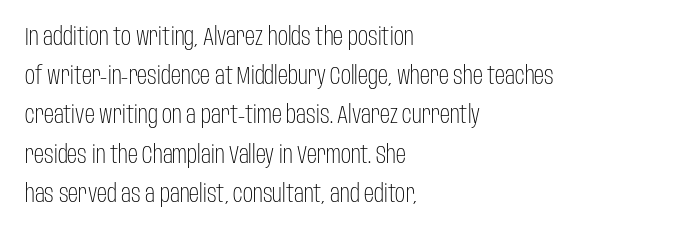
Q: Is the text bold? A: No.
Q: Is the text italic (slanted)? A: No, it is upright.
Q: Is the text underlined? A: No.
Q: How is the paragraph aligned? A: Left-aligned.
Q: Is the spacing between letters normal or unusually wide? A: Normal.
Q: Is the spacing between lines tight, normal or loose? A: Normal.
